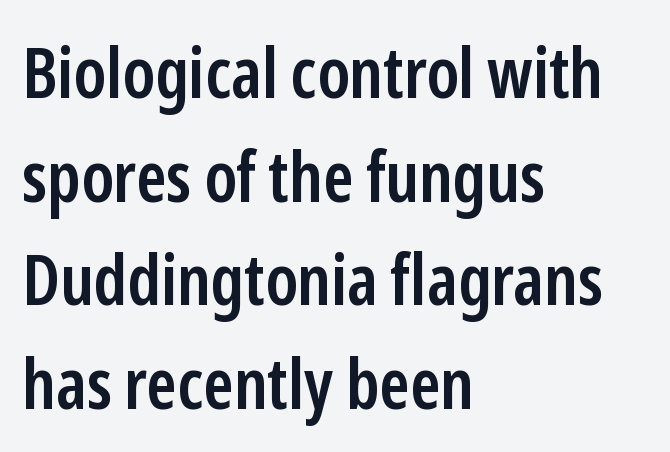
Q: Is the text bold? A: Semi-bold.
Q: Is the text italic (slanted)? A: No, it is upright.
Q: Is the typeface a serif or a sans-serif typeface? A: Sans-serif.
Q: Is the text underlined? A: No.
Q: How is the paragraph aligned? A: Left-aligned.
Q: Is the spacing between letters normal or unusually wide? A: Normal.
Q: Is the spacing between lines tight, normal or loose? A: Normal.
Q: Width (condensed, normal, or wide)? A: Condensed.
Q: Stroke contrast? A: Low.
Q: x-height? A: Medium.
Q: Monospaced? A: No.
